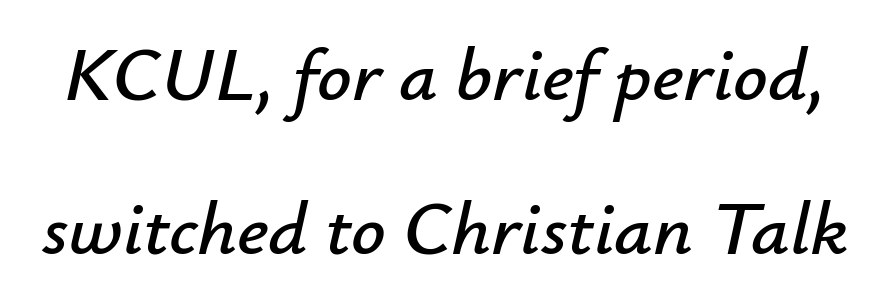
{"italic": "yes", "lean": "right", "slant_degrees": 12, "width": "normal", "stroke_contrast": "low", "x_height": "small", "monospaced": "no", "underline": "no", "line_spacing": "loose", "line_spacing_ratio": 2.02, "letter_spacing": "normal", "letter_spacing_em": 0.0, "glyph_px": 76}
